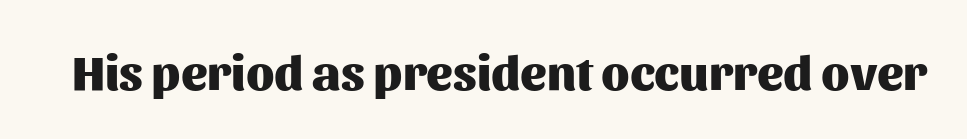
{"serif": "no", "italic": "no", "bold": "yes", "weight": "heavy", "width": "normal", "stroke_contrast": "medium", "x_height": "medium", "monospaced": "no", "underline": "no", "letter_spacing": "normal", "letter_spacing_em": 0.0, "glyph_px": 49}
